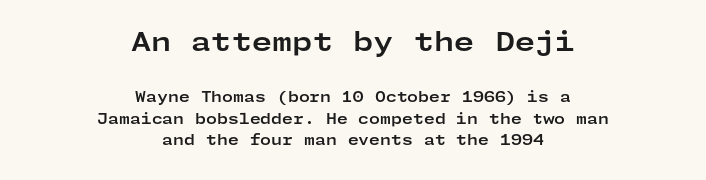
Baseline-to-baseline distance is the conventional proportion of letter height. Does the weight exceed regular? Yes, all the way to bold. Layout note: lines centered. If you squint, the top block still reads clearly — it's the larger of the two.
